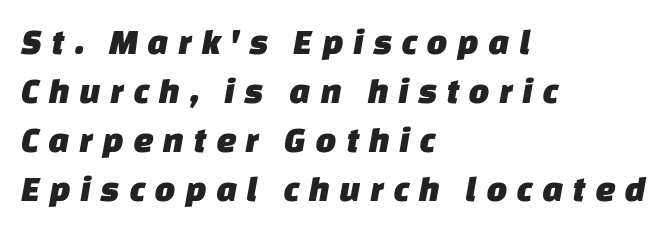
Q: Is the typeface a serif or a sans-serif typeface? A: Sans-serif.
Q: Is the text underlined? A: No.
Q: How is the paragraph aligned? A: Left-aligned.
Q: Is the spacing between letters normal or unusually wide? A: Unusually wide.
Q: Is the spacing between lines tight, normal or loose? A: Normal.
Q: Width (condensed, normal, or wide)? A: Normal.
Q: Stroke contrast? A: Low.
Q: x-height? A: Large.
Q: Monospaced? A: No.
